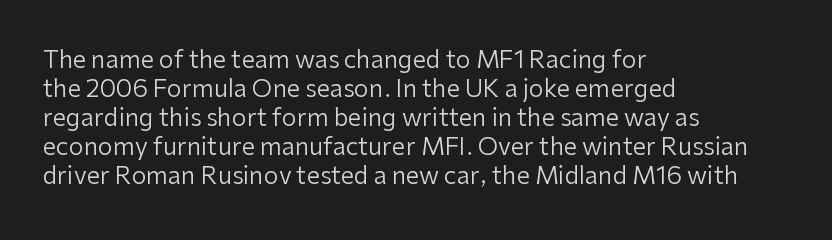
The strokes carry an ordinary text weight at most. Default kerning and tracking; the words read as compact shapes. The gap between lines stays unmarked. Does the lettering tilt? It doesn't — this is upright.
